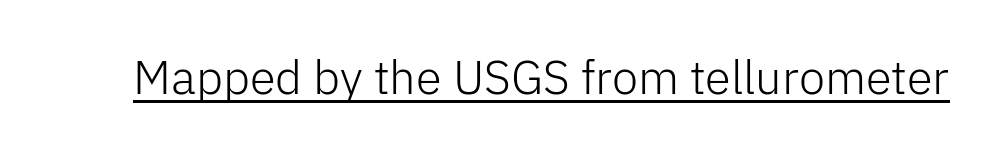
These glyphs show unthickened strokes, regular width or finer. This sample has the flowing, uneven cadence of proportional lettering. Observe the ordinary spacing: letters are neighbours, not strangers. The characters display no serif detailing; their extremities are plain. The lettering holds an erect, upright posture throughout.
